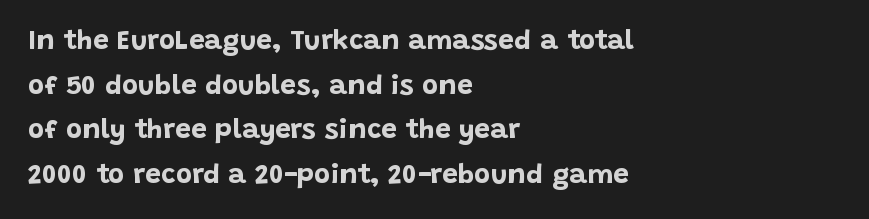
The image shows 28 px bold sans-serif type, upright; set left-aligned, normal line spacing (1.59x), normal letter spacing, not underlined; low stroke contrast and a large x-height.
